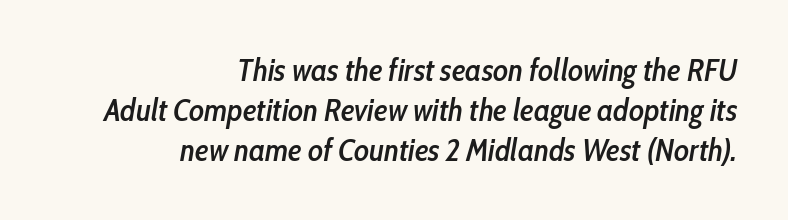
{"italic": "yes", "lean": "right", "slant_degrees": 10, "bold": "semi", "weight": "semibold", "width": "condensed", "stroke_contrast": "low", "x_height": "medium", "monospaced": "no", "underline": "no", "align": "right", "line_spacing": "normal", "line_spacing_ratio": 1.29, "letter_spacing": "normal", "letter_spacing_em": 0.0, "glyph_px": 31}
